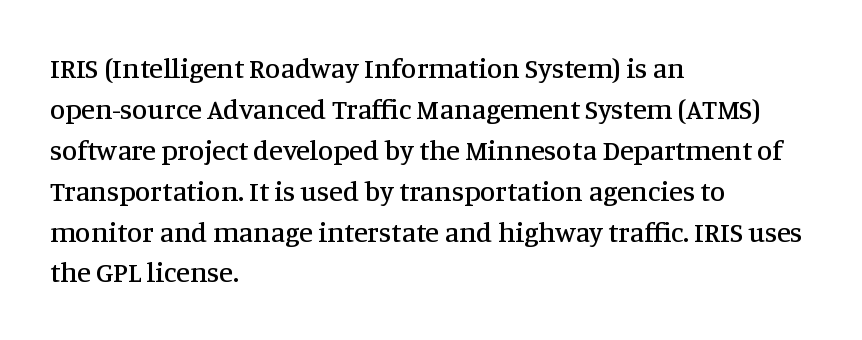
Q: Is the text italic (slanted)? A: No, it is upright.
Q: Is the typeface a serif or a sans-serif typeface? A: Serif.
Q: Is the text underlined? A: No.
Q: How is the paragraph aligned? A: Left-aligned.
Q: Is the spacing between letters normal or unusually wide? A: Normal.
Q: Is the spacing between lines tight, normal or loose? A: Normal.
Q: Width (condensed, normal, or wide)? A: Normal.
Q: Stroke contrast? A: Medium.
Q: x-height? A: Large.
Q: Monospaced? A: No.
